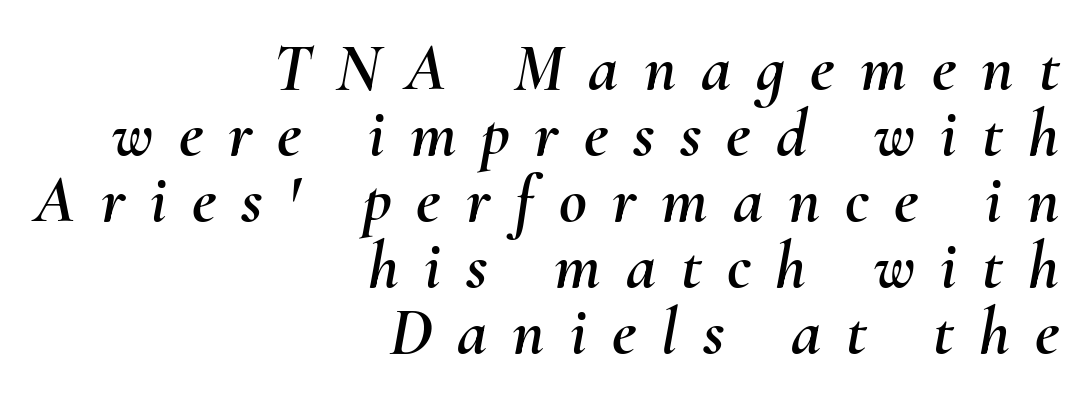
The image shows 68 px text type, italic (leaning right); set right-aligned, tight line spacing (0.97x), unusually wide letter spacing (+0.37 em), not underlined; medium stroke contrast and a small x-height.
